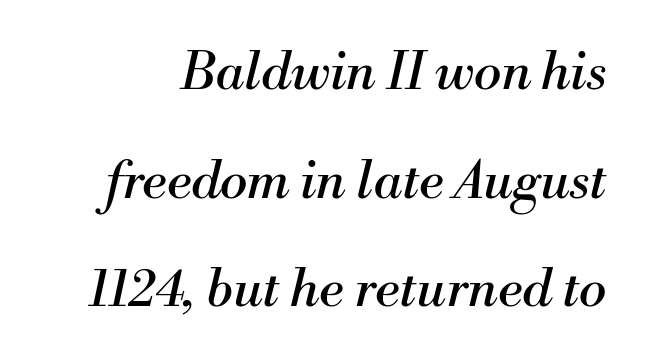
{"serif": "yes", "italic": "yes", "lean": "right", "slant_degrees": 13, "bold": "no", "weight": "regular", "width": "normal", "stroke_contrast": "medium", "x_height": "small", "monospaced": "no", "underline": "no", "line_spacing": "loose", "line_spacing_ratio": 2.09, "letter_spacing": "normal", "letter_spacing_em": 0.0, "glyph_px": 52}
